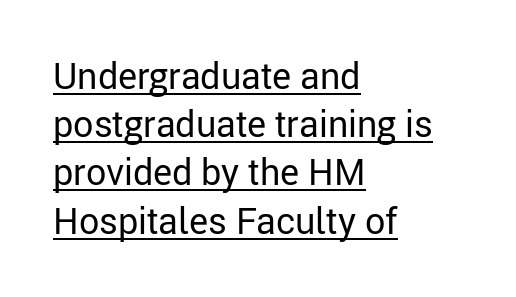
{"serif": "no", "italic": "no", "bold": "no", "weight": "regular", "width": "normal", "stroke_contrast": "low", "x_height": "medium", "monospaced": "no", "underline": "yes", "align": "left", "line_spacing": "normal", "line_spacing_ratio": 1.34, "letter_spacing": "normal", "letter_spacing_em": 0.0, "glyph_px": 36}
